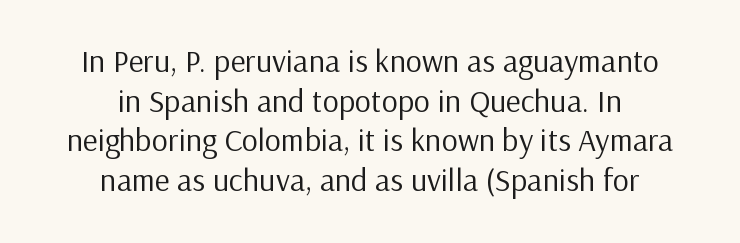
{"serif": "no", "italic": "no", "bold": "no", "weight": "regular", "width": "normal", "stroke_contrast": "low", "x_height": "medium", "monospaced": "no", "underline": "no", "align": "center", "line_spacing_ratio": 1.24, "letter_spacing": "normal", "letter_spacing_em": 0.0, "glyph_px": 32}
